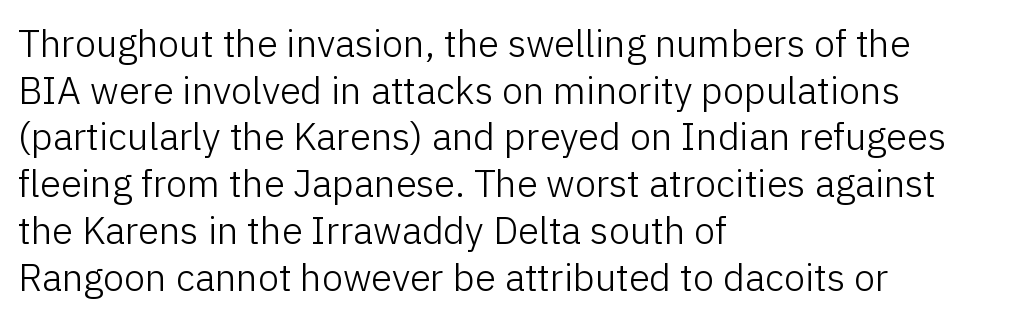
No feet cap the strokes, marking this as sans-serif type. There is no visible air inserted between adjacent glyphs. Ordinary non-slanted type is in use. The strokes carry an ordinary text weight at most. Notice how the passage keeps a crisp vertical edge on the left only.
